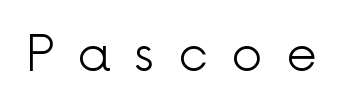
Tracking value appears strongly positive — letters spread wide. No chunkiness to these letters — they're not bold. A typesetter would label this face a sans. The axis of the letterforms is exactly vertical. These lines are rendered in a variable-pitch font. Honestly, there is no underline to notice here at all.
